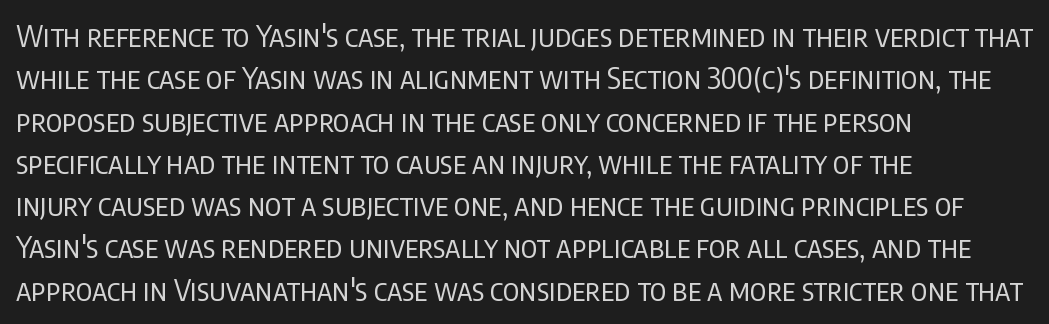
Note the varied advance widths — an 'i' is clearly narrower than an 'm'. In CSS terms this would be text-align: left. You could call the tracking neutral — neither tight nor loose. If you drew a line through each stem, it would be perfectly vertical. Any mark beneath the type? The region is blank. This sample uses a sans-serif face.
